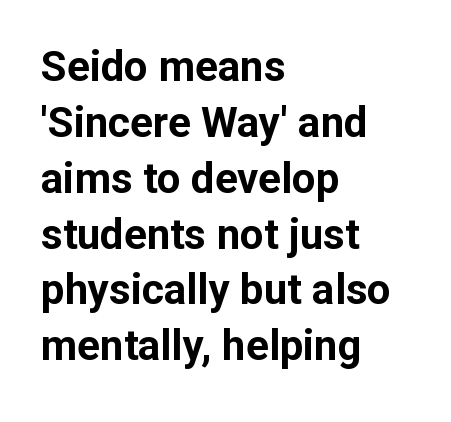
The image shows 42 px bold sans-serif type, upright; set left-aligned, normal line spacing (1.33x), normal letter spacing, not underlined; low stroke contrast and a medium x-height.
